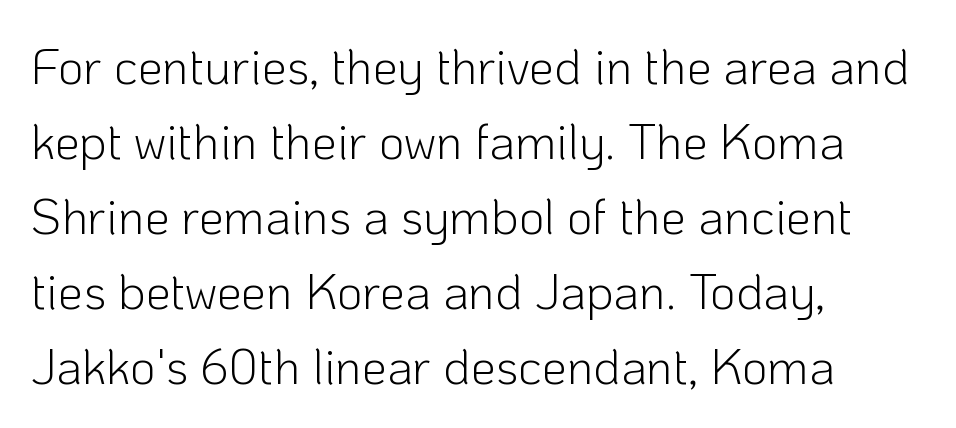
{"serif": "no", "italic": "no", "bold": "no", "weight": "light", "width": "normal", "stroke_contrast": "low", "x_height": "medium", "monospaced": "no", "underline": "no", "align": "left", "line_spacing": "normal", "line_spacing_ratio": 1.5, "letter_spacing": "normal", "letter_spacing_em": 0.0, "glyph_px": 50}
